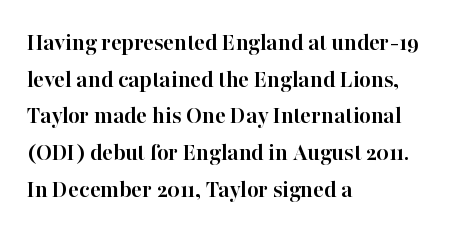
{"italic": "no", "bold": "yes", "underline": "no", "align": "left", "line_spacing": "normal", "line_spacing_ratio": 1.47, "letter_spacing": "normal", "letter_spacing_em": 0.0, "glyph_px": 25}
